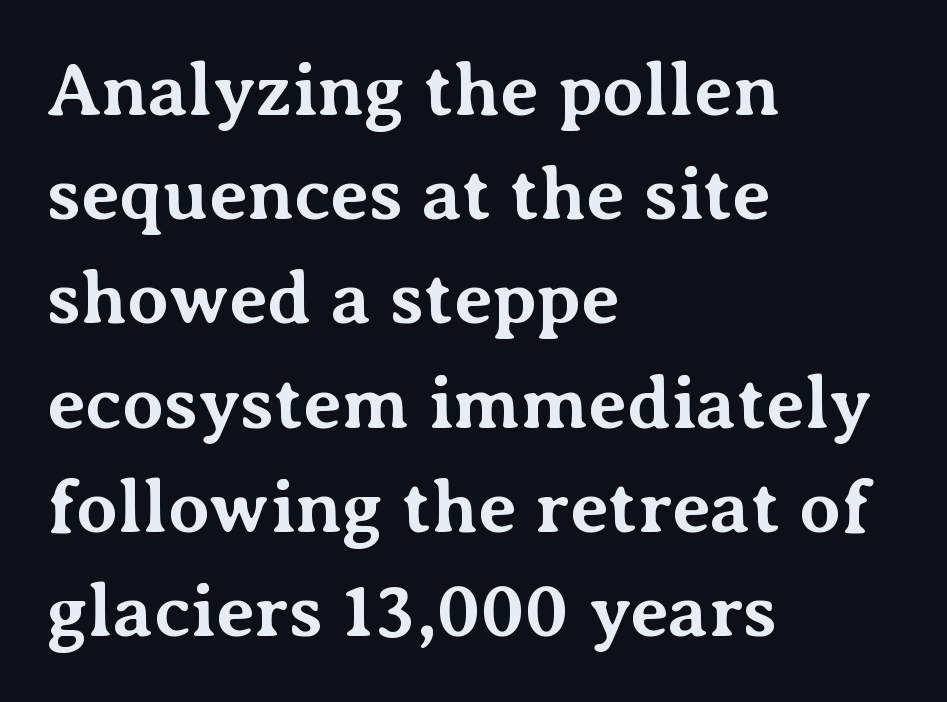
The typeface chosen for these lines features serifs. Vertical spacing — default. Chunky letters — that's bold for sure. This sample has the flowing, uneven cadence of proportional lettering.
